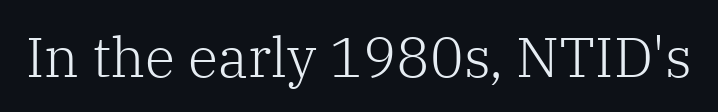
{"serif": "yes", "italic": "no", "bold": "no", "weight": "light", "width": "normal", "stroke_contrast": "low", "x_height": "medium", "monospaced": "no", "underline": "no", "letter_spacing": "normal", "letter_spacing_em": 0.0, "glyph_px": 56}
